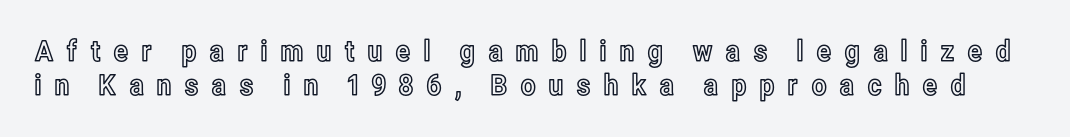
Q: Is the text italic (slanted)? A: No, it is upright.
Q: Is the text underlined? A: No.
Q: Is the spacing between letters normal or unusually wide? A: Unusually wide.
Q: Width (condensed, normal, or wide)? A: Condensed.
Q: x-height? A: Medium.
Q: Monospaced? A: No.
